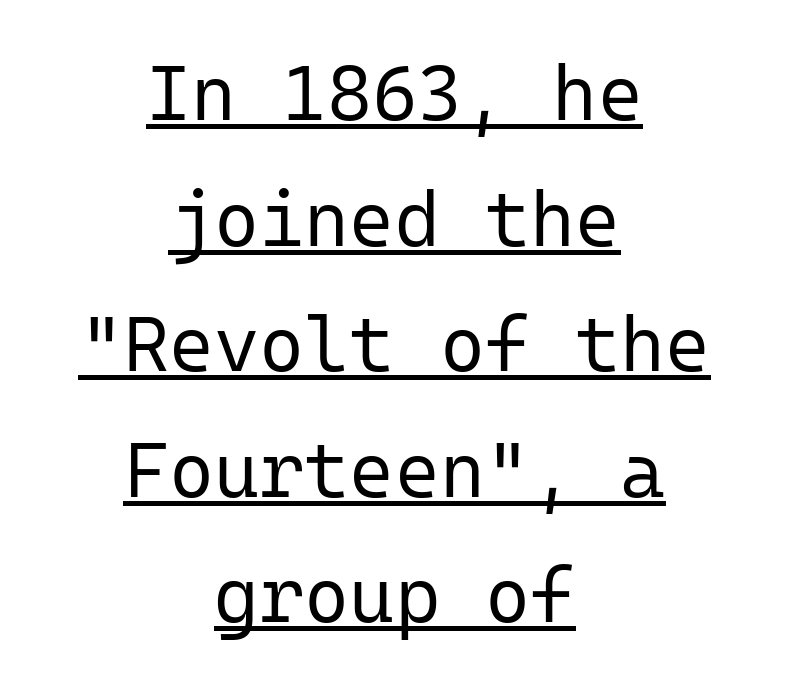
Line spacing here is normal. In CSS terms this would be text-align: center. Each line of the rendering has a horizontal stroke beneath the glyphs. Looks like terminal output: every glyph gets an equal slot.
